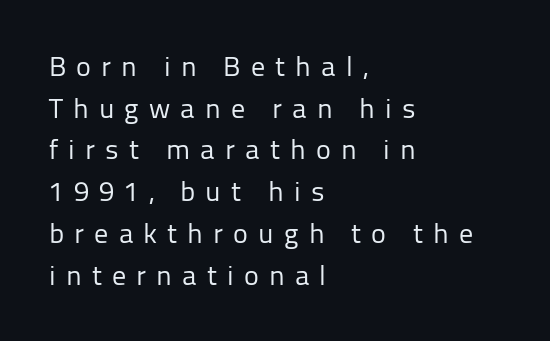
{"serif": "no", "italic": "no", "bold": "no", "weight": "regular", "width": "normal", "stroke_contrast": "low", "x_height": "medium", "monospaced": "no", "underline": "no", "align": "left", "line_spacing": "normal", "line_spacing_ratio": 1.49, "letter_spacing": "wide", "letter_spacing_em": 0.36, "glyph_px": 28}
